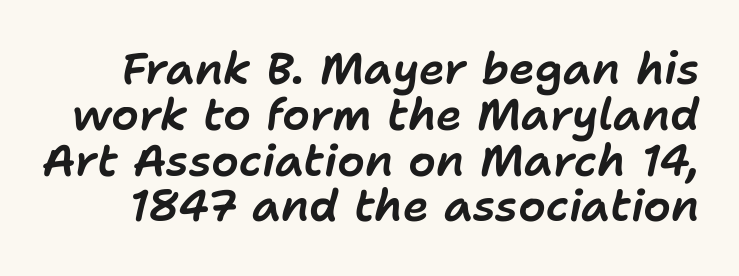
{"italic": "yes", "lean": "right", "slant_degrees": 11, "width": "normal", "stroke_contrast": "low", "x_height": "medium", "monospaced": "no", "underline": "no", "line_spacing": "tight", "line_spacing_ratio": 1.04, "letter_spacing": "normal", "letter_spacing_em": 0.0, "glyph_px": 44}
